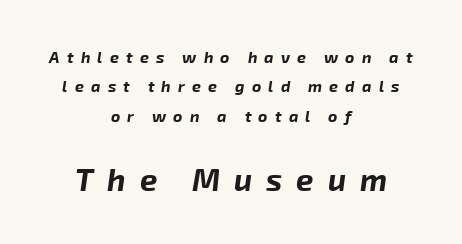
The image shows 31 px bold type, italic (leaning right); set centered, line spacing 1.84x, unusually wide letter spacing (+0.45 em), not underlined; the second (bottom) block is 1.94x larger; low stroke contrast and a medium x-height.
